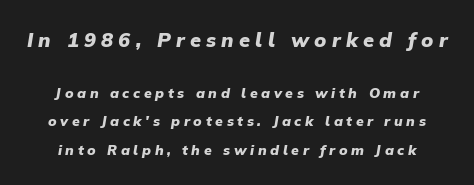
{"italic": "yes", "lean": "right", "slant_degrees": 9, "bold": "yes", "underline": "no", "line_spacing": "loose", "line_spacing_ratio": 2.04, "letter_spacing": "wide", "letter_spacing_em": 0.26, "larger_block": "first", "size_ratio": 1.43, "glyph_px": 20}
